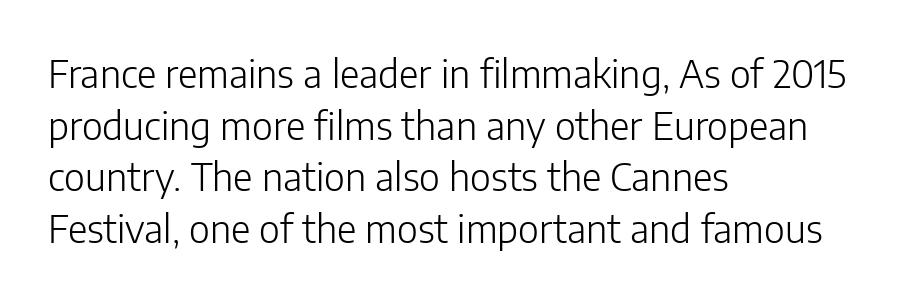
{"serif": "no", "italic": "no", "bold": "no", "weight": "light", "width": "normal", "stroke_contrast": "low", "x_height": "medium", "monospaced": "no", "underline": "no", "align": "left", "line_spacing": "normal", "line_spacing_ratio": 1.36, "letter_spacing": "normal", "letter_spacing_em": 0.0, "glyph_px": 38}
